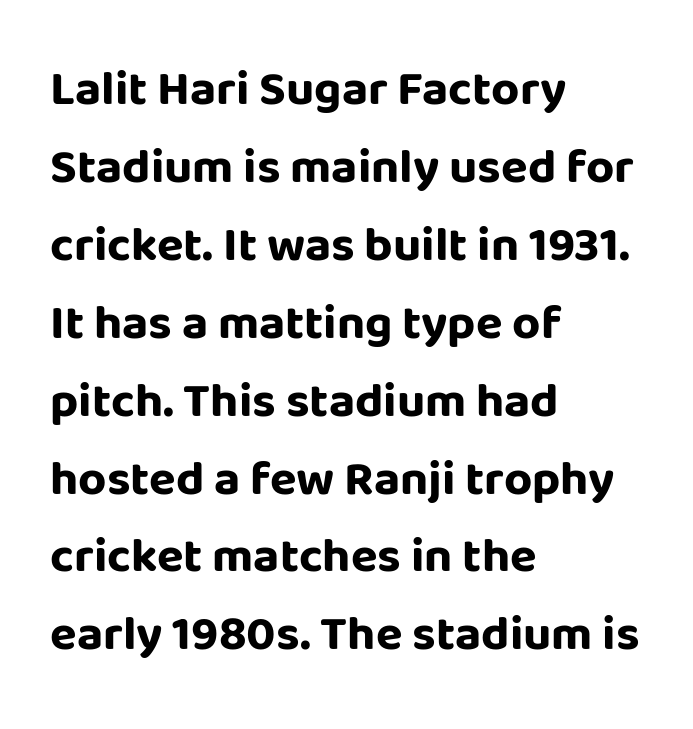
{"serif": "no", "italic": "no", "bold": "yes", "weight": "bold", "width": "normal", "stroke_contrast": "low", "x_height": "large", "monospaced": "no", "underline": "no", "align": "left", "line_spacing": "normal", "line_spacing_ratio": 1.59, "letter_spacing": "normal", "letter_spacing_em": 0.0, "glyph_px": 49}
